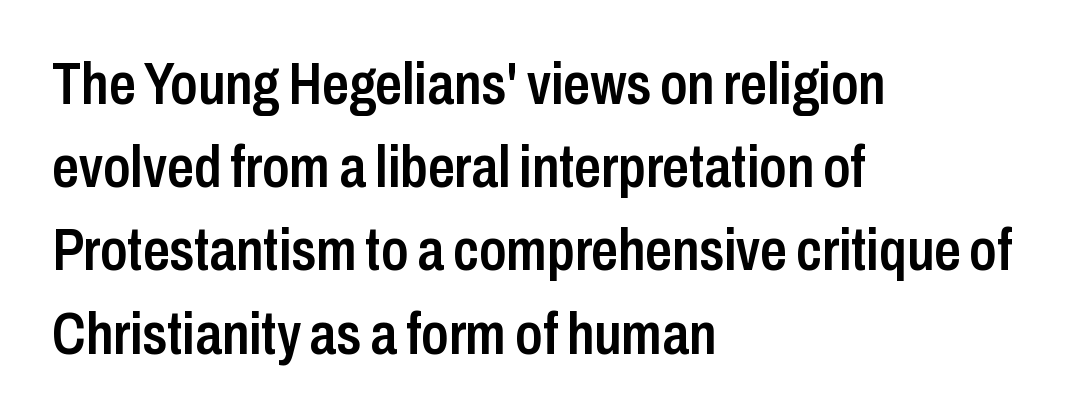
{"serif": "no", "italic": "no", "bold": "semi", "weight": "semibold", "width": "condensed", "stroke_contrast": "low", "x_height": "medium", "monospaced": "no", "underline": "no", "align": "left", "line_spacing": "normal", "line_spacing_ratio": 1.41, "letter_spacing": "normal", "letter_spacing_em": 0.0, "glyph_px": 59}
